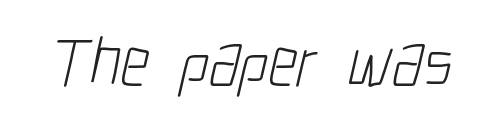
{"serif": "no", "bold": "no", "weight": "light", "width": "condensed", "stroke_contrast": "low", "x_height": "medium", "monospaced": "no", "underline": "no", "letter_spacing": "normal", "letter_spacing_em": 0.0, "glyph_px": 69}
